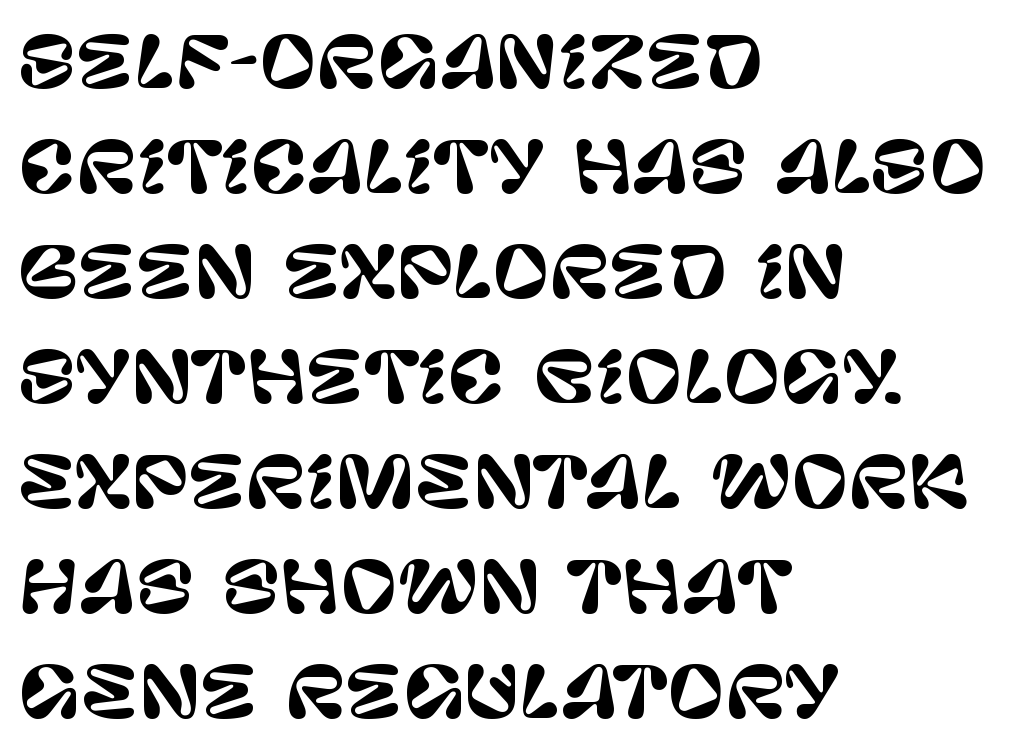
Does the copy run flush right? No — it runs flush left. Line spacing here is normal. You can tell from the bare stems that sans-serif type was used. Looks like regular typesetting: each glyph gets only the width it needs.
